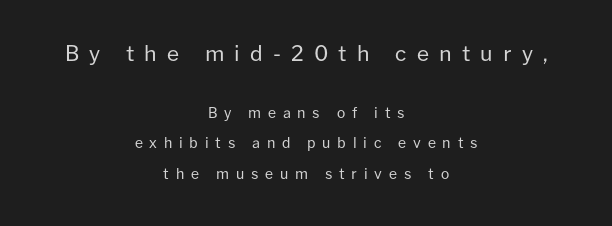
The image shows 21 px text type, upright; set centered, loose line spacing (2.19x), unusually wide letter spacing (+0.48 em), not underlined; the first (top) block is 1.5x larger.
